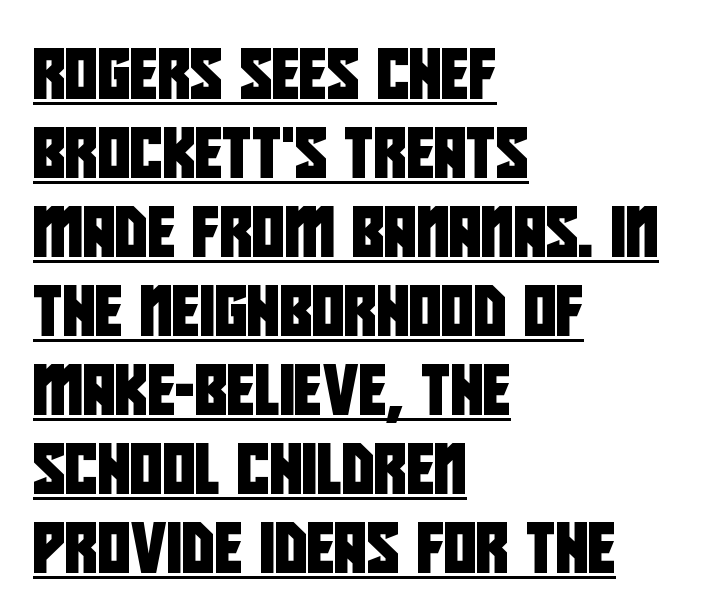
{"serif": "no", "width": "condensed", "stroke_contrast": "low", "x_height": "large", "monospaced": "no", "underline": "yes", "align": "left", "line_spacing": "normal", "line_spacing_ratio": 1.58, "letter_spacing": "normal", "letter_spacing_em": 0.0, "glyph_px": 50}
